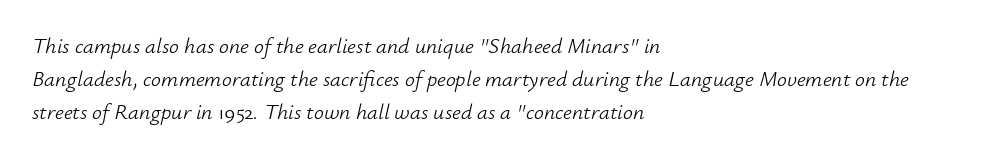
Nothing unusual about the tracking: characters are spaced as the font intends. This reads as an unemphasized weight, regular at the heaviest. The paragraph shown leans on its left margin. Does the lettering tilt? It does — this is italic. Reading down the column, the eye jumps a familiar distance to each next line.
